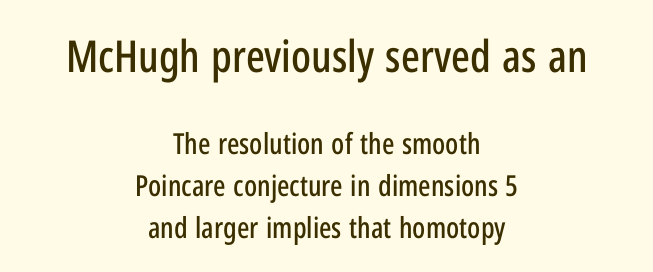
The image shows 44 px condensed sans-serif type, upright; set centered, normal line spacing (1.45x), normal letter spacing, not underlined; the first (top) block is 1.52x larger; low stroke contrast and a medium x-height.
